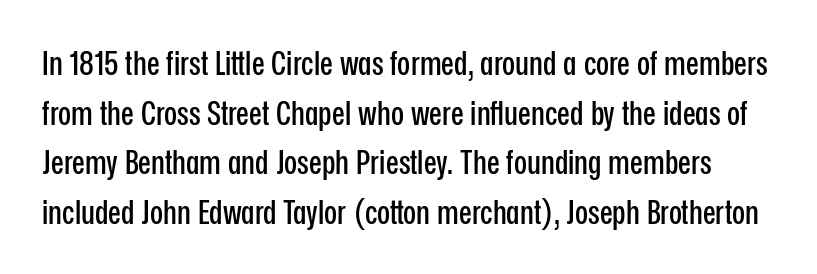
{"serif": "no", "italic": "no", "width": "condensed", "stroke_contrast": "low", "x_height": "medium", "monospaced": "no", "underline": "no", "line_spacing": "normal", "line_spacing_ratio": 1.46, "letter_spacing": "normal", "letter_spacing_em": 0.0, "glyph_px": 34}
